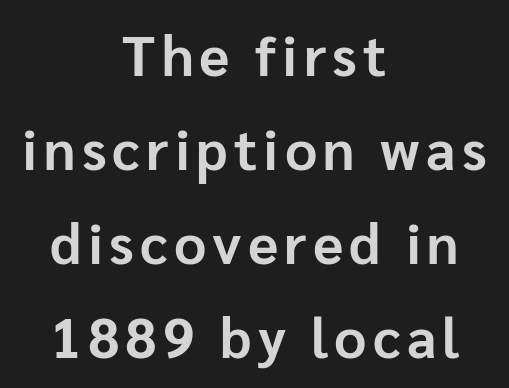
The image shows 56 px bold sans-serif type, upright; set centered, normal line spacing (1.68x), not underlined; low stroke contrast and a medium x-height.
